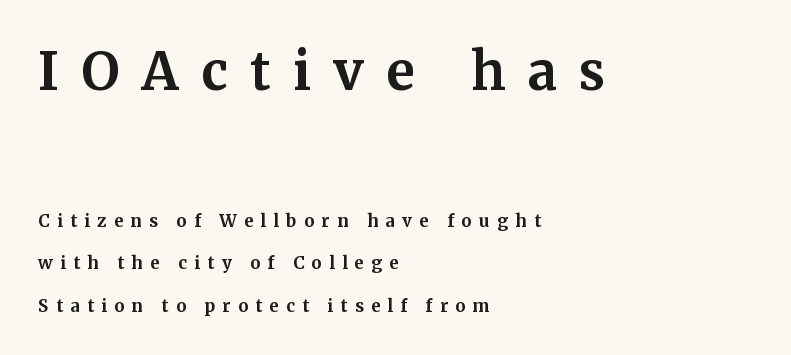
{"serif": "yes", "italic": "no", "bold": "yes", "weight": "bold", "width": "normal", "stroke_contrast": "medium", "x_height": "medium", "monospaced": "no", "underline": "no", "align": "left", "line_spacing": "loose", "line_spacing_ratio": 2.5, "letter_spacing": "wide", "letter_spacing_em": 0.43, "larger_block": "first", "size_ratio": 3.06, "glyph_px": 52}
